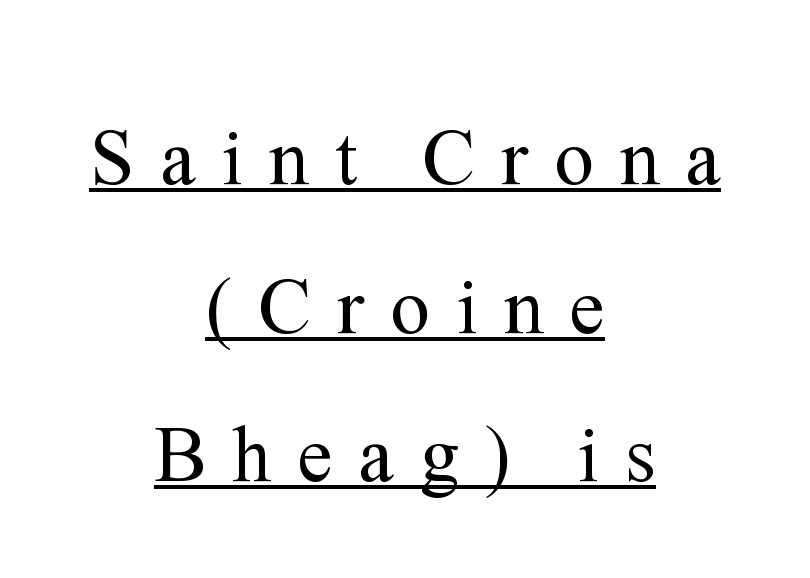
The lettering is marked with a stroke running underneath it. No italicization has been applied; the sample stays upright. Look at the bottom of the vertical strokes: they flare into serifs here. This sample is center-justified, so both line endings float freely.
